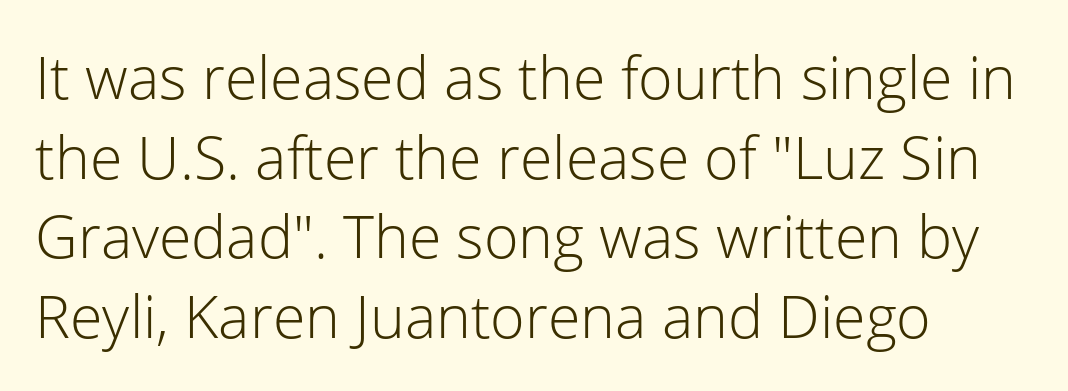
{"serif": "no", "italic": "no", "bold": "no", "weight": "light", "width": "normal", "stroke_contrast": "low", "x_height": "medium", "monospaced": "no", "underline": "no", "align": "left", "line_spacing": "normal", "line_spacing_ratio": 1.35, "letter_spacing": "normal", "letter_spacing_em": 0.0, "glyph_px": 59}
